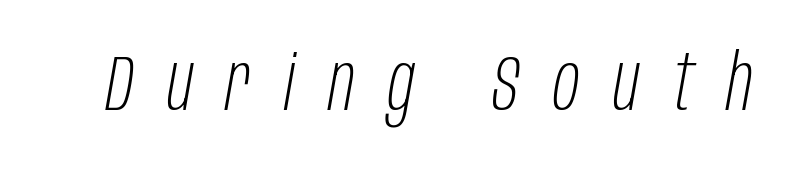
A typesetter would call this heavily tracked-out type. Here the designer chose a conventional face with non-uniform glyph widths. An italicized treatment has been applied to the whole sample. The area under the type is left untouched. Stems here are at most as thick as an everyday book face.
